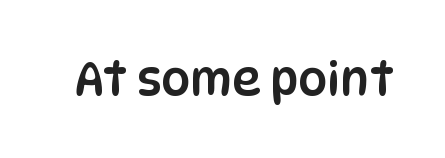
Quick note: not italic, upright. Any mark beneath the type? The region is blank. You could not count columns in this text — the font is proportionally spaced. This sample uses a sans-serif face. Caption: standard tracking, unaltered.
